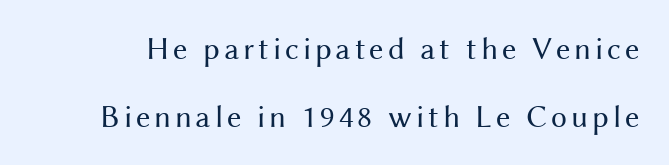
{"serif": "no", "italic": "no", "bold": "no", "weight": "regular", "width": "normal", "stroke_contrast": "medium", "x_height": "medium", "monospaced": "no", "underline": "no", "line_spacing": "loose", "line_spacing_ratio": 2.12, "glyph_px": 32}
